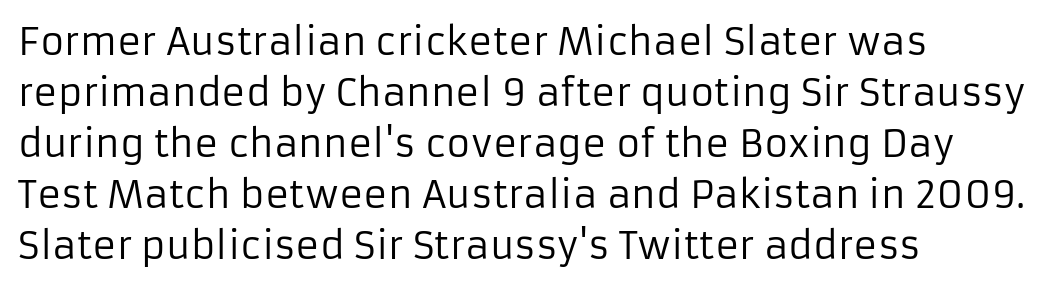
The image shows 37 px regular-weight sans-serif type, upright; set left-aligned, normal line spacing (1.38x), normal letter spacing, not underlined; low stroke contrast and a medium x-height.
